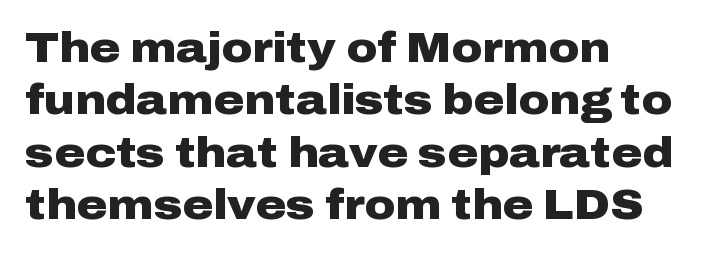
Q: Is the text bold? A: Yes.
Q: Is the text italic (slanted)? A: No, it is upright.
Q: Is the typeface a serif or a sans-serif typeface? A: Sans-serif.
Q: Is the text underlined? A: No.
Q: How is the paragraph aligned? A: Left-aligned.
Q: Is the spacing between letters normal or unusually wide? A: Normal.
Q: Is the spacing between lines tight, normal or loose? A: Normal.
Q: Width (condensed, normal, or wide)? A: Wide.
Q: Stroke contrast? A: Low.
Q: x-height? A: Medium.
Q: Monospaced? A: No.
